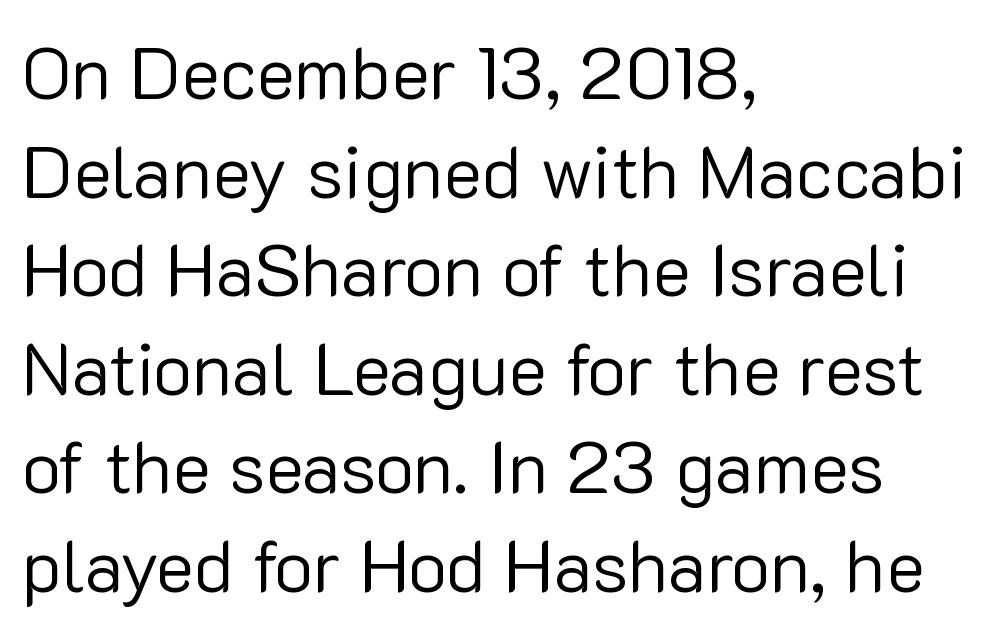
The image shows 73 px regular-weight sans-serif type, upright; set left-aligned, normal line spacing (1.35x), normal letter spacing, not underlined; low stroke contrast and a medium x-height.
